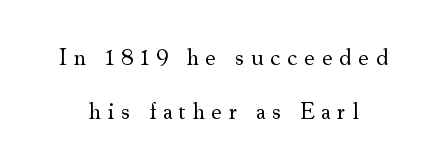
The image shows 24 px text type, upright; set loose line spacing (2.25x), unusually wide letter spacing (+0.27 em), not underlined.
